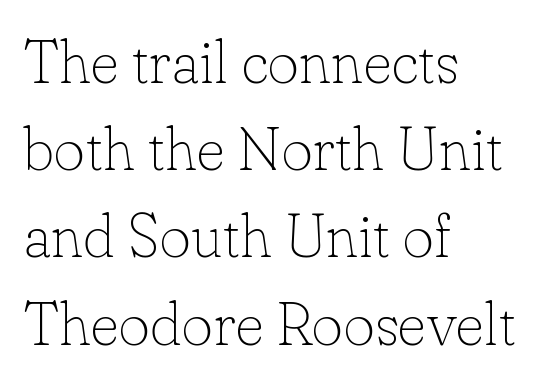
Q: Is the text bold? A: No.
Q: Is the text italic (slanted)? A: No, it is upright.
Q: Is the typeface a serif or a sans-serif typeface? A: Serif.
Q: Is the text underlined? A: No.
Q: How is the paragraph aligned? A: Left-aligned.
Q: Is the spacing between letters normal or unusually wide? A: Normal.
Q: Is the spacing between lines tight, normal or loose? A: Normal.
Q: Width (condensed, normal, or wide)? A: Normal.
Q: Stroke contrast? A: Low.
Q: x-height? A: Small.
Q: Monospaced? A: No.
